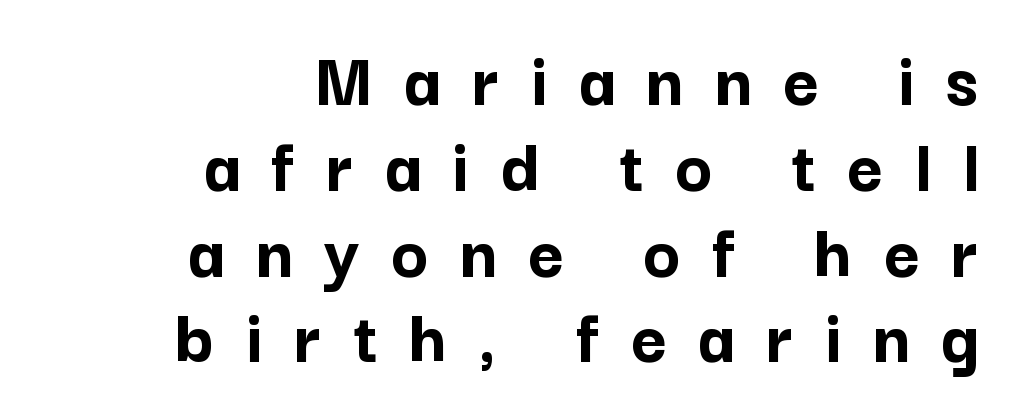
Strong, thick strokes mark this as bold type. Designer's note — italics off, roman on. Typeset ragged left — the right edge is the straight one. This sample uses expanded letter spacing, leaving extra air between glyphs. Nobody drew a line under any word here.
